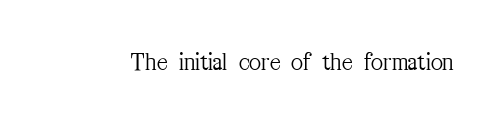
{"italic": "no", "bold": "no", "underline": "no", "letter_spacing": "normal", "letter_spacing_em": 0.0, "glyph_px": 26}
